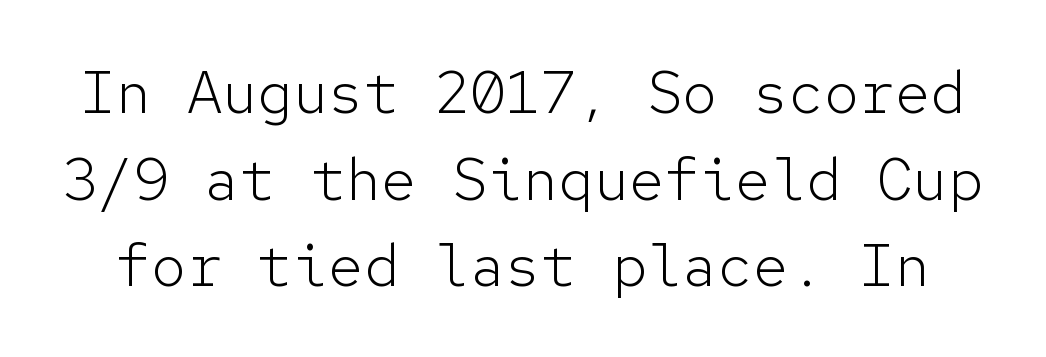
The image shows 59 px light sans-serif type, upright, monospaced; set normal line spacing (1.47x), normal letter spacing, not underlined; low stroke contrast and a medium x-height.
